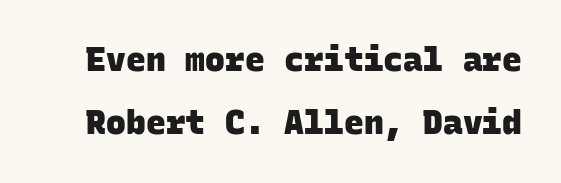
{"serif": "no", "bold": "yes", "weight": "heavy", "width": "normal", "stroke_contrast": "low", "x_height": "large", "monospaced": "yes", "underline": "no", "line_spacing": "loose", "line_spacing_ratio": 1.92, "letter_spacing": "normal", "letter_spacing_em": 0.0, "glyph_px": 33}
